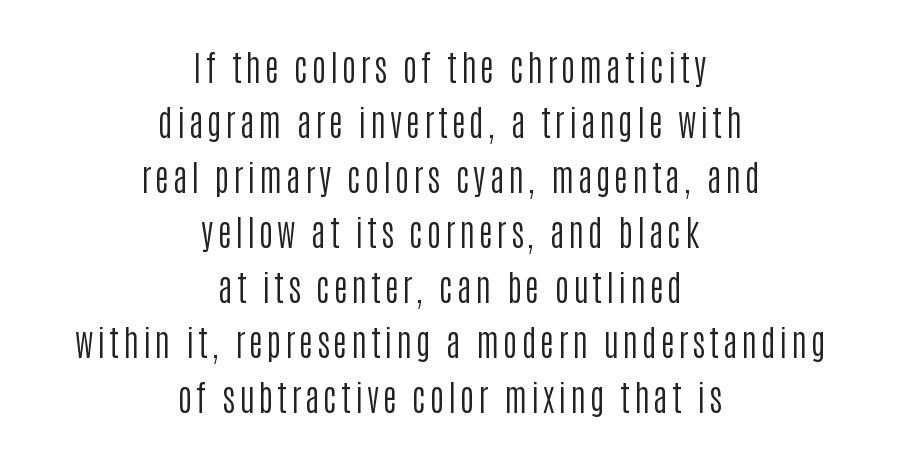
Letters have the restrained weight of plain body copy at most. A typesetter would mark this as roman, not italic. Think of a printed novel: that variable character pitch is what you see here. Descenders hang freely into open space. This sample uses a sans-serif face. Leading matches the norm, producing a regular column.
